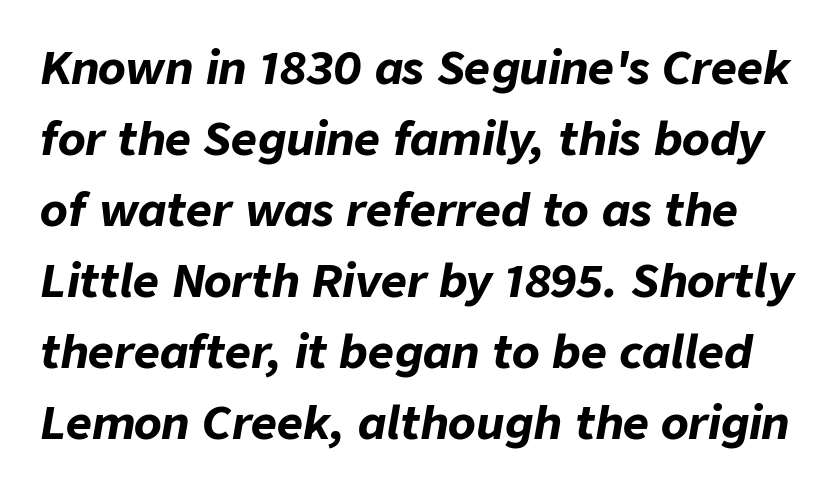
{"italic": "yes", "lean": "right", "slant_degrees": 9, "bold": "yes", "weight": "bold", "width": "normal", "stroke_contrast": "low", "x_height": "medium", "monospaced": "no", "underline": "no", "line_spacing": "normal", "line_spacing_ratio": 1.58, "letter_spacing": "normal", "letter_spacing_em": 0.0, "glyph_px": 45}
